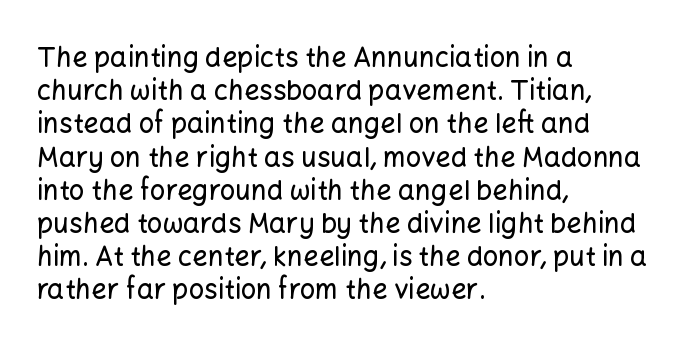
Q: Is the text italic (slanted)? A: No, it is upright.
Q: Is the text underlined? A: No.
Q: How is the paragraph aligned? A: Left-aligned.
Q: Is the spacing between letters normal or unusually wide? A: Normal.
